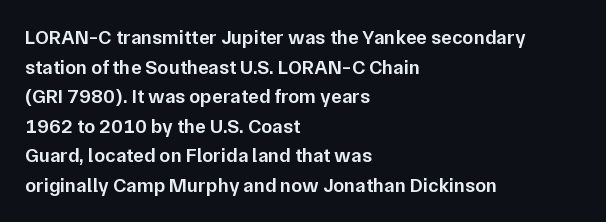
Q: Is the text bold? A: Semi-bold.
Q: Is the text italic (slanted)? A: No, it is upright.
Q: Is the text underlined? A: No.
Q: How is the paragraph aligned? A: Left-aligned.
Q: Is the spacing between letters normal or unusually wide? A: Normal.
Q: Is the spacing between lines tight, normal or loose? A: Normal.
